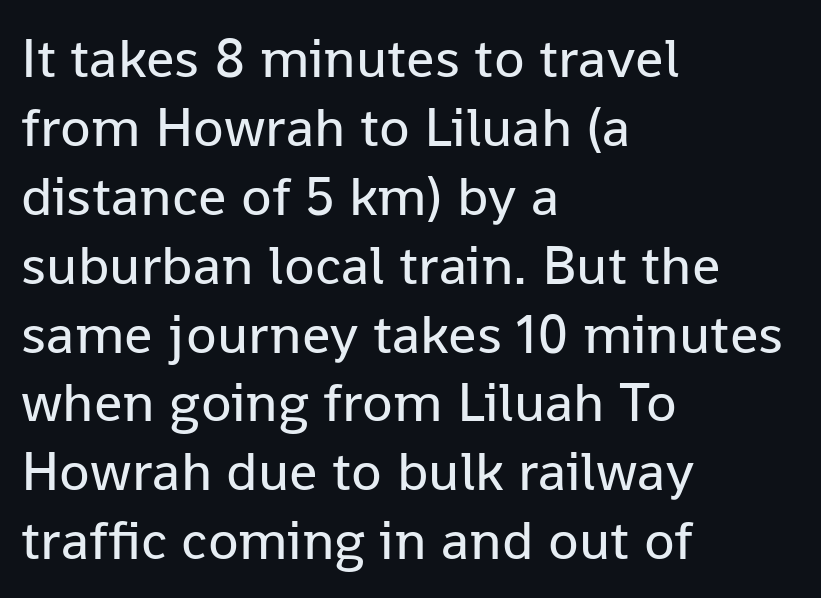
Q: Is the text bold? A: No.
Q: Is the text italic (slanted)? A: No, it is upright.
Q: Is the typeface a serif or a sans-serif typeface? A: Sans-serif.
Q: Is the text underlined? A: No.
Q: How is the paragraph aligned? A: Left-aligned.
Q: Is the spacing between letters normal or unusually wide? A: Normal.
Q: Width (condensed, normal, or wide)? A: Normal.
Q: Stroke contrast? A: Low.
Q: x-height? A: Medium.
Q: Monospaced? A: No.
